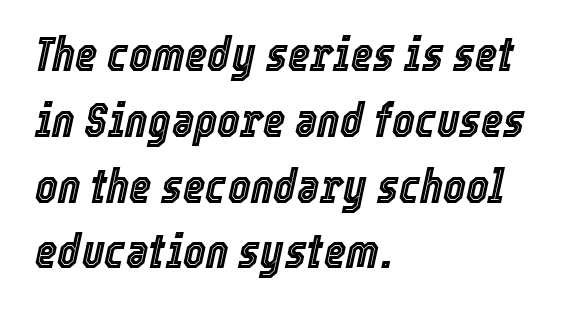
Alignment: flush left. Quick note: underline off. The font's italic variant was chosen for this text. Each letter keeps its own natural width here, so spacing adapts to shape. Between one letter and the next there's only the usual sliver of space.
